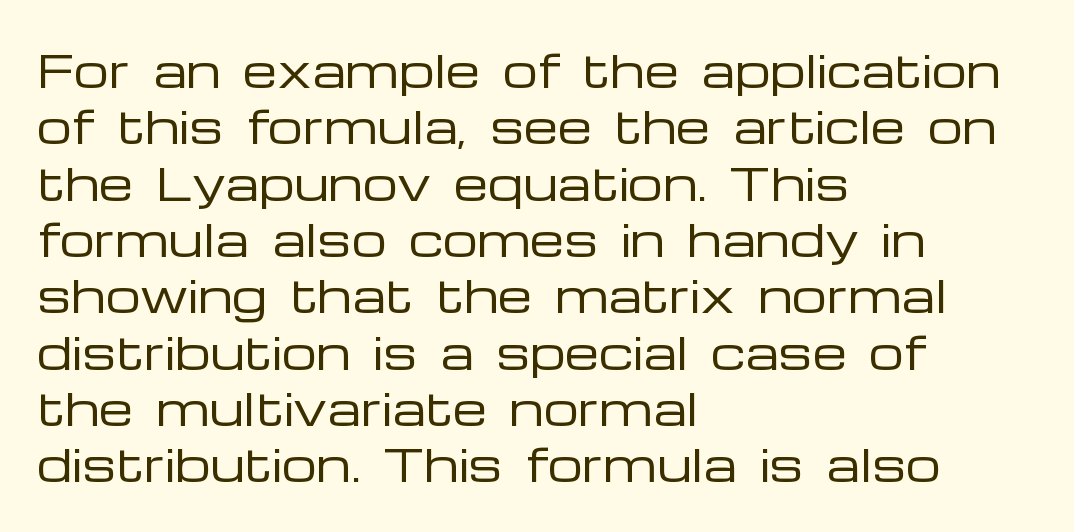
The image shows 44 px regular-weight, wide sans-serif type, upright; set left-aligned, normal line spacing (1.28x), normal letter spacing, not underlined; low stroke contrast and a medium x-height.
